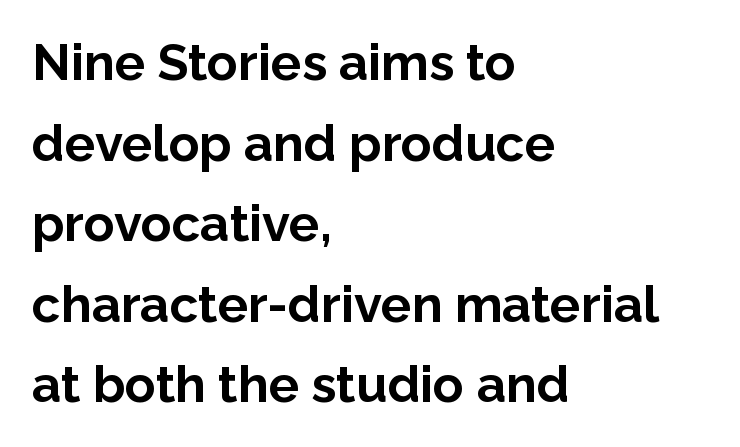
Q: Is the text bold? A: Yes.
Q: Is the text italic (slanted)? A: No, it is upright.
Q: Is the typeface a serif or a sans-serif typeface? A: Sans-serif.
Q: Is the text underlined? A: No.
Q: How is the paragraph aligned? A: Left-aligned.
Q: Is the spacing between letters normal or unusually wide? A: Normal.
Q: Is the spacing between lines tight, normal or loose? A: Normal.
Q: Width (condensed, normal, or wide)? A: Normal.
Q: Stroke contrast? A: Low.
Q: x-height? A: Medium.
Q: Monospaced? A: No.
